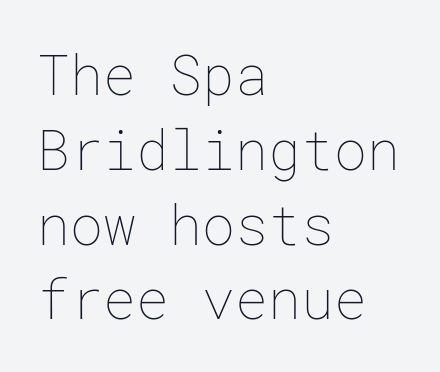
A typesetter would call this leading conventional body-copy spacing. Caption: face not bold, strokes unweighted. A typesetter would call this zero additional tracking. Check the space under the baseline: it is left empty. Posture: vertical. Compared with a centered layout, this one pins lines to the left instead.
